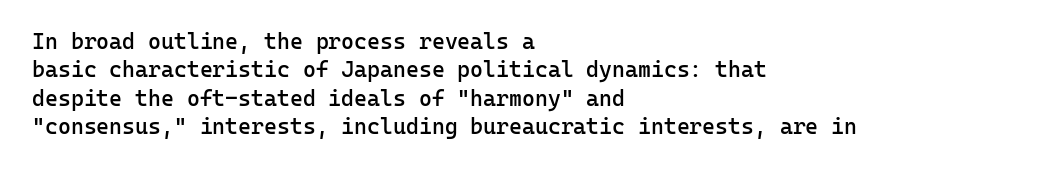
Tall strokes in this sample are plumb rather than angled. Caption: multi-line text, flush left, ragged right. Underline: absent. No extra tracking has been applied to these lines. The passage shown stacks its lines at a standard gap.
